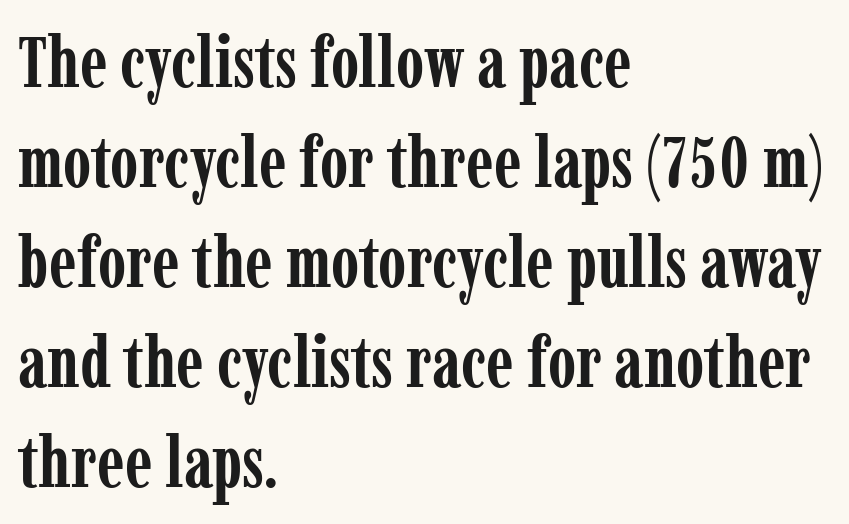
Type without underlining. Compared with typical body copy, the letter spacing here is the same. Typeset ragged right — the left edge is the straight one. Every character sits straight up, as roman type does.
